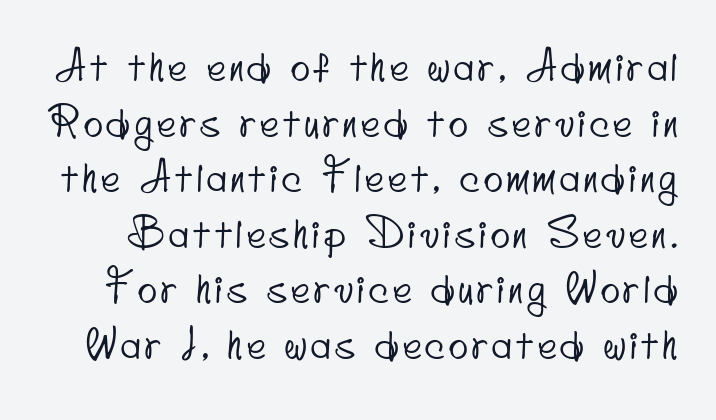
Q: Is the typeface a serif or a sans-serif typeface? A: Sans-serif.
Q: Is the text underlined? A: No.
Q: Is the spacing between lines tight, normal or loose? A: Normal.
Q: Width (condensed, normal, or wide)? A: Condensed.
Q: Stroke contrast? A: Low.
Q: x-height? A: Small.
Q: Monospaced? A: No.
